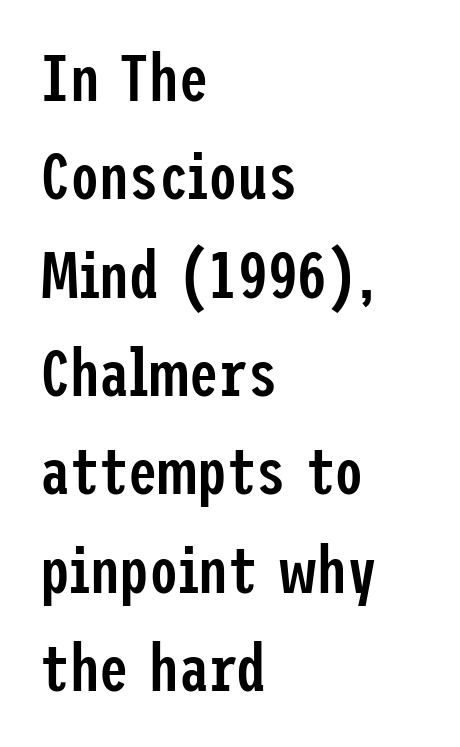
{"serif": "no", "italic": "no", "bold": "semi", "weight": "semibold", "width": "condensed", "stroke_contrast": "low", "x_height": "medium", "underline": "no", "align": "left", "line_spacing": "normal", "line_spacing_ratio": 1.49, "letter_spacing": "normal", "letter_spacing_em": 0.0, "glyph_px": 66}
